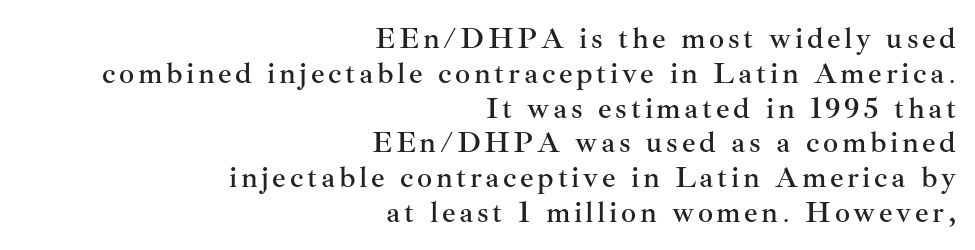
Stroke terminals: seriffed. A student would call this right alignment; a typographer would say flush right, rag left. A roman cut, with each character standing at attention. A clean baseline with only descenders dipping below it. Spacing verdict: proportional, widths tailored to each character.
